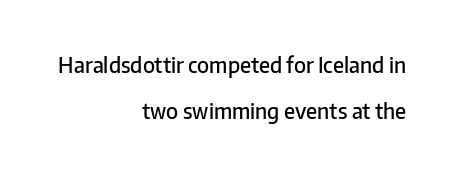
{"italic": "no", "bold": "semi", "underline": "no", "align": "right", "line_spacing": "loose", "line_spacing_ratio": 2.17, "letter_spacing": "normal", "letter_spacing_em": 0.0, "glyph_px": 21}
